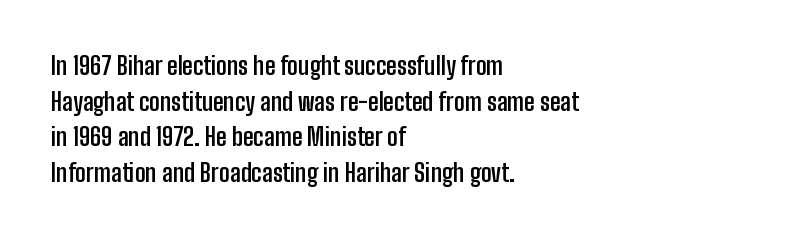
The image shows 24 px bold type, upright; set left-aligned, normal line spacing (1.48x), normal letter spacing, not underlined.
